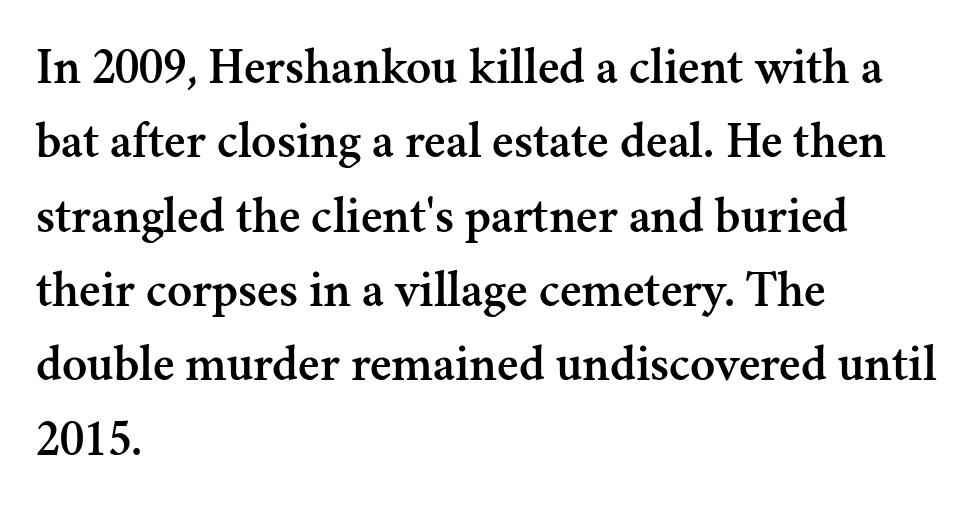
Q: Is the text italic (slanted)? A: No, it is upright.
Q: Is the typeface a serif or a sans-serif typeface? A: Serif.
Q: Is the text underlined? A: No.
Q: How is the paragraph aligned? A: Left-aligned.
Q: Is the spacing between letters normal or unusually wide? A: Normal.
Q: Is the spacing between lines tight, normal or loose? A: Normal.
Q: Width (condensed, normal, or wide)? A: Normal.
Q: Stroke contrast? A: Medium.
Q: x-height? A: Small.
Q: Monospaced? A: No.
